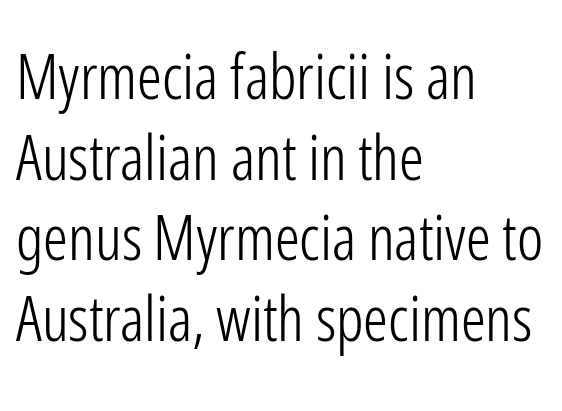
You could not count columns in this text — the font is proportionally spaced. No heavy texture on the line: the type isn't bold. Typographically, this falls in the sans-serif category. These lines keep a tight, regular rhythm from letter to letter. Check the space under the baseline: it is left empty. A normal amount of white space separates one row of letters from the next.
